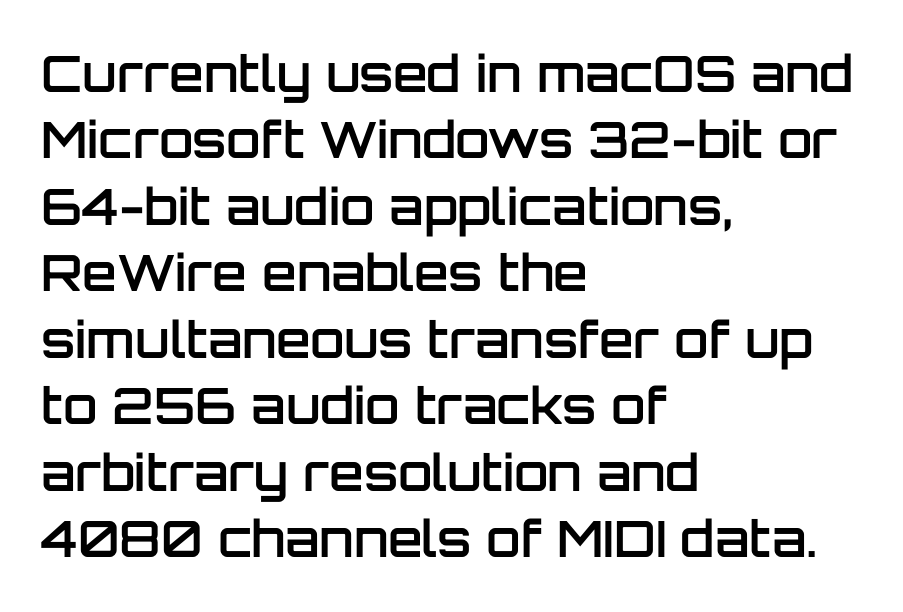
{"serif": "no", "italic": "no", "bold": "semi", "weight": "semibold", "width": "normal", "stroke_contrast": "low", "x_height": "large", "monospaced": "no", "underline": "no", "align": "left", "line_spacing": "normal", "line_spacing_ratio": 1.33, "letter_spacing": "normal", "letter_spacing_em": 0.0, "glyph_px": 50}
